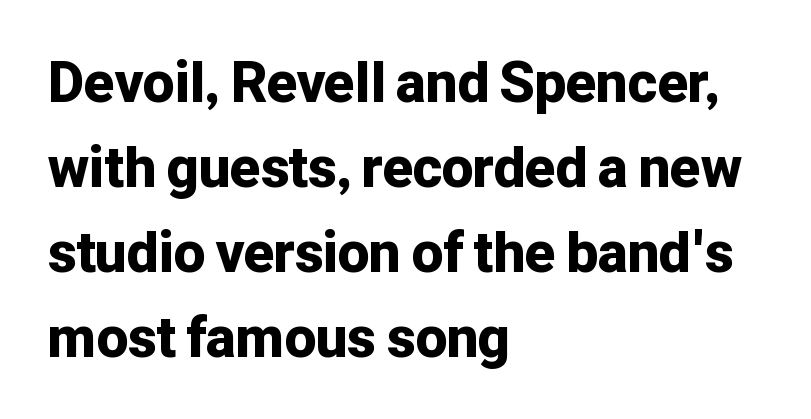
Q: Is the text bold? A: Yes.
Q: Is the text italic (slanted)? A: No, it is upright.
Q: Is the typeface a serif or a sans-serif typeface? A: Sans-serif.
Q: Is the text underlined? A: No.
Q: How is the paragraph aligned? A: Left-aligned.
Q: Is the spacing between letters normal or unusually wide? A: Normal.
Q: Is the spacing between lines tight, normal or loose? A: Normal.
Q: Width (condensed, normal, or wide)? A: Normal.
Q: Stroke contrast? A: Low.
Q: x-height? A: Medium.
Q: Monospaced? A: No.
